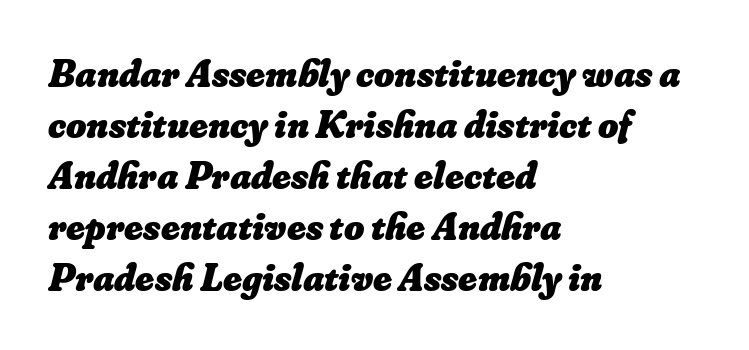
{"bold": "yes", "weight": "heavy", "width": "normal", "stroke_contrast": "low", "x_height": "small", "monospaced": "no", "underline": "no", "align": "left", "line_spacing": "normal", "line_spacing_ratio": 1.31, "letter_spacing": "normal", "letter_spacing_em": 0.0, "glyph_px": 39}
